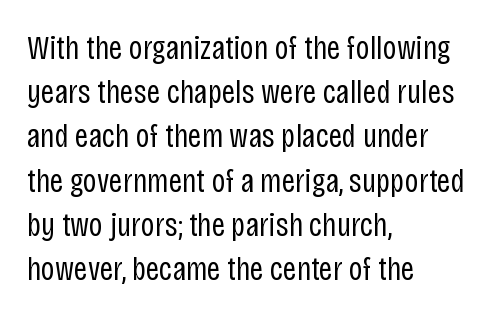
{"serif": "no", "italic": "no", "bold": "no", "weight": "regular", "width": "condensed", "stroke_contrast": "low", "x_height": "large", "monospaced": "no", "underline": "no", "align": "left", "line_spacing": "normal", "line_spacing_ratio": 1.3, "letter_spacing": "normal", "letter_spacing_em": 0.0, "glyph_px": 34}
